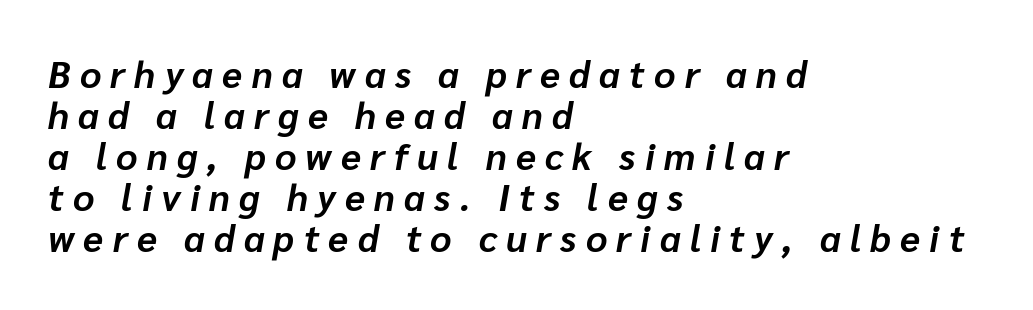
{"italic": "yes", "lean": "right", "slant_degrees": 10, "bold": "yes", "weight": "bold", "width": "normal", "stroke_contrast": "low", "x_height": "medium", "monospaced": "no", "underline": "no", "align": "left", "line_spacing": "tight", "line_spacing_ratio": 1.11, "letter_spacing": "wide", "letter_spacing_em": 0.25, "glyph_px": 37}
